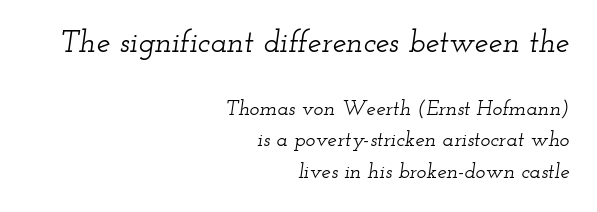
The image shows 31 px wide serif type, italic (leaning right); set right-aligned, normal line spacing (1.49x), normal letter spacing, not underlined; the first (top) block is 1.48x larger; low stroke contrast and a small x-height.
